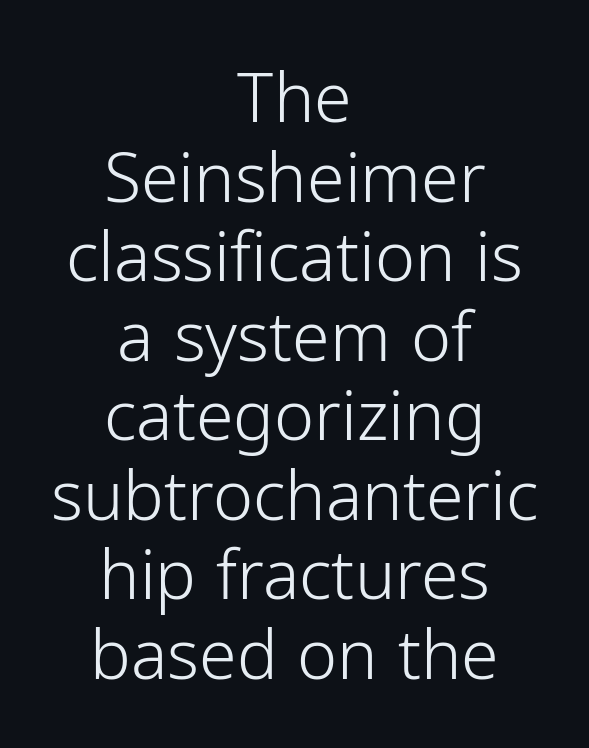
Q: Is the text bold? A: No.
Q: Is the text italic (slanted)? A: No, it is upright.
Q: Is the typeface a serif or a sans-serif typeface? A: Sans-serif.
Q: Is the text underlined? A: No.
Q: How is the paragraph aligned? A: Centered.
Q: Is the spacing between letters normal or unusually wide? A: Normal.
Q: Width (condensed, normal, or wide)? A: Normal.
Q: Stroke contrast? A: Low.
Q: x-height? A: Medium.
Q: Monospaced? A: No.
